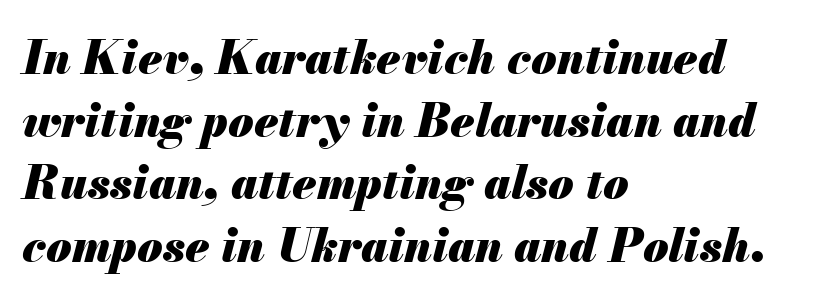
{"italic": "yes", "lean": "right", "slant_degrees": 13, "bold": "yes", "weight": "heavy", "width": "normal", "stroke_contrast": "medium", "x_height": "small", "monospaced": "no", "underline": "no", "align": "left", "line_spacing": "normal", "line_spacing_ratio": 1.36, "letter_spacing": "normal", "letter_spacing_em": 0.0, "glyph_px": 46}
